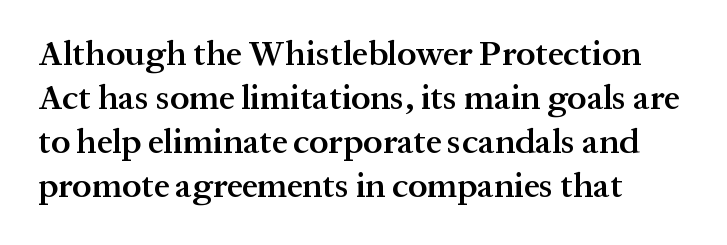
{"serif": "yes", "italic": "no", "bold": "semi", "weight": "semibold", "width": "normal", "stroke_contrast": "medium", "x_height": "medium", "monospaced": "no", "underline": "no", "align": "left", "line_spacing": "normal", "line_spacing_ratio": 1.26, "letter_spacing": "normal", "letter_spacing_em": 0.0, "glyph_px": 35}
